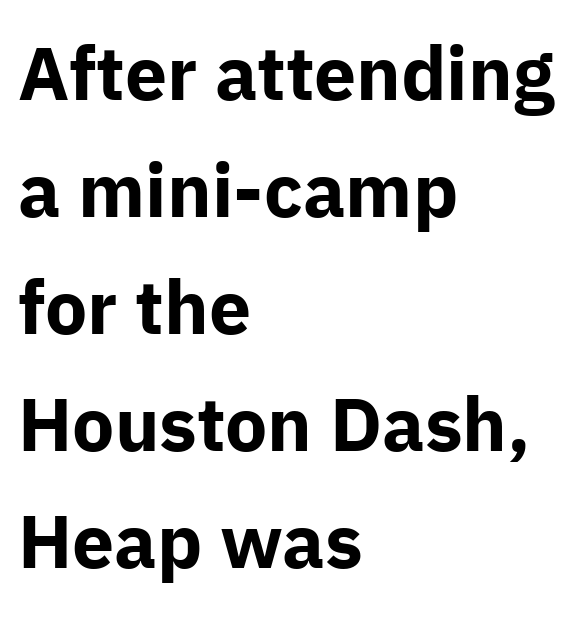
{"serif": "no", "italic": "no", "bold": "yes", "weight": "bold", "width": "normal", "stroke_contrast": "low", "x_height": "medium", "monospaced": "no", "underline": "no", "align": "left", "line_spacing": "normal", "line_spacing_ratio": 1.56, "letter_spacing": "normal", "letter_spacing_em": 0.0, "glyph_px": 75}
